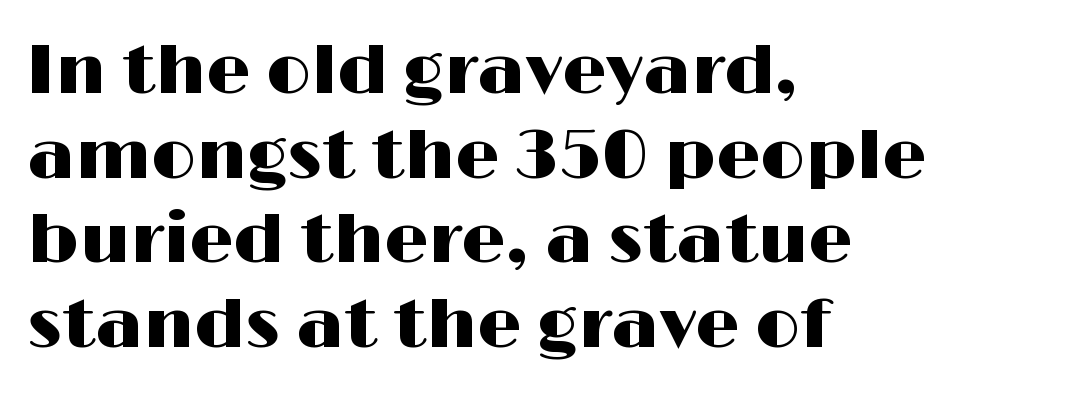
Honestly, the letter spacing is just normal — you wouldn't notice it. Glance below the letters and you will spot only blank space. Think of a printed novel: that variable character pitch is what you see here. If you drew a ruler down the left edge, every line would touch it.
